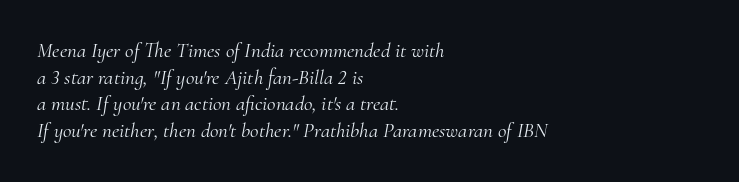
The image shows 21 px text type, italic (leaning right); set left-aligned, normal line spacing (1.27x), normal letter spacing, not underlined.
